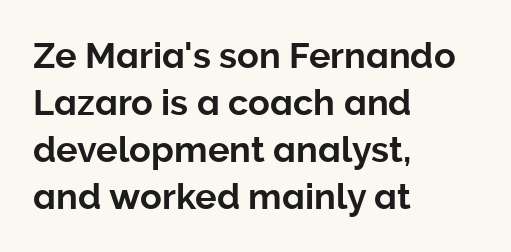
Summary of vertical rhythm: regular, with standard interline spacing. Between one letter and the next there's only the usual sliver of space. Type style note: lacks serifs. Is this a fixed-width face? No — the glyphs have proportional, varying widths. Descenders are the only things crossing below the line.
